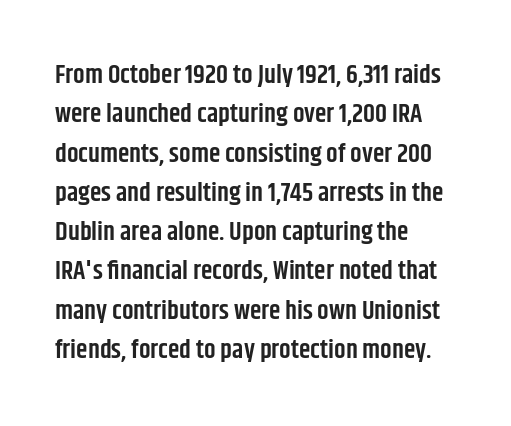
{"italic": "no", "bold": "semi", "underline": "no", "align": "left", "line_spacing": "normal", "line_spacing_ratio": 1.51, "letter_spacing": "normal", "letter_spacing_em": 0.0, "glyph_px": 26}
